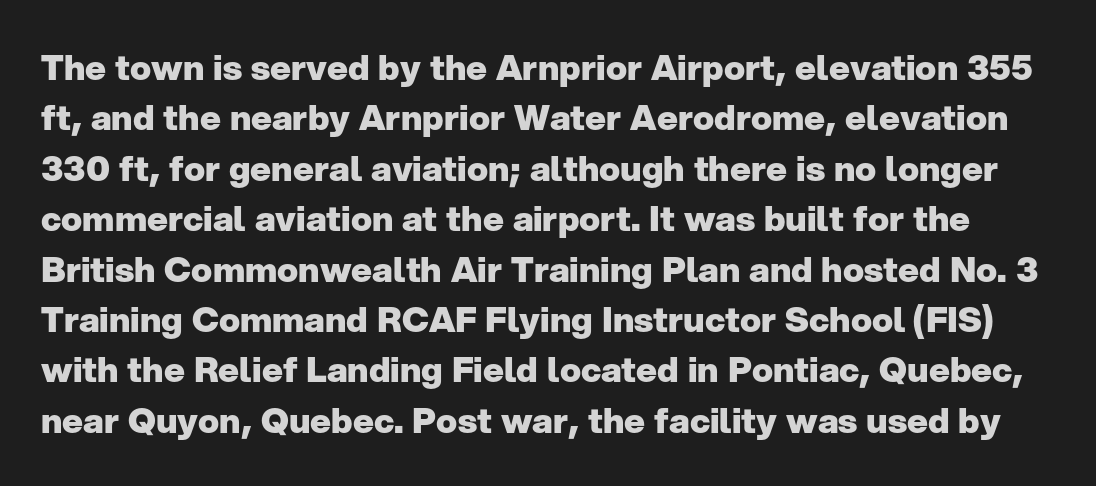
Q: Is the text bold? A: Yes.
Q: Is the text italic (slanted)? A: No, it is upright.
Q: Is the typeface a serif or a sans-serif typeface? A: Sans-serif.
Q: Is the text underlined? A: No.
Q: Is the spacing between letters normal or unusually wide? A: Normal.
Q: Is the spacing between lines tight, normal or loose? A: Normal.
Q: Width (condensed, normal, or wide)? A: Normal.
Q: Stroke contrast? A: Low.
Q: x-height? A: Medium.
Q: Monospaced? A: No.
